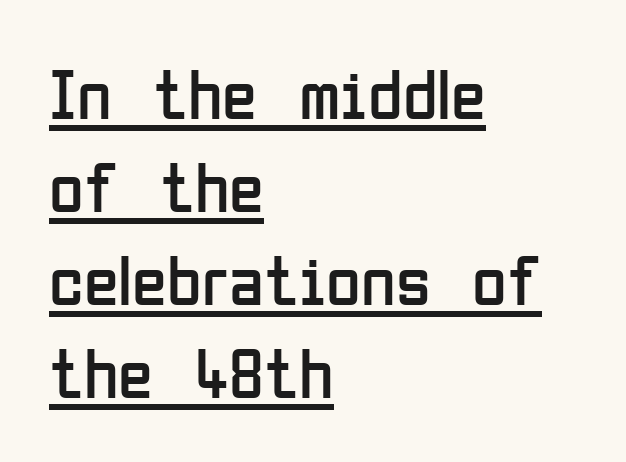
{"serif": "no", "italic": "no", "bold": "no", "weight": "regular", "width": "condensed", "stroke_contrast": "low", "x_height": "medium", "monospaced": "no", "underline": "yes", "align": "left", "line_spacing": "normal", "line_spacing_ratio": 1.31, "letter_spacing": "normal", "letter_spacing_em": 0.0, "glyph_px": 71}
